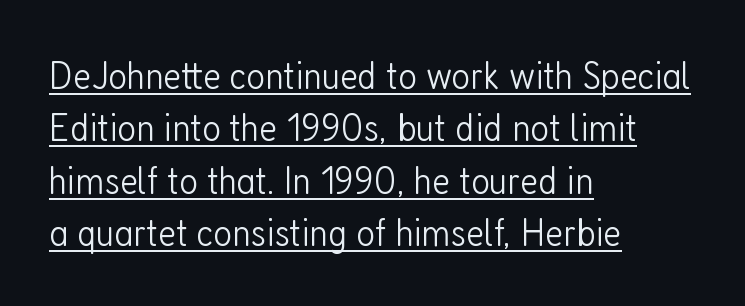
{"serif": "no", "italic": "no", "bold": "no", "weight": "light", "width": "condensed", "stroke_contrast": "low", "x_height": "medium", "monospaced": "no", "underline": "yes", "align": "left", "line_spacing": "normal", "line_spacing_ratio": 1.28, "letter_spacing": "normal", "letter_spacing_em": 0.0, "glyph_px": 41}
